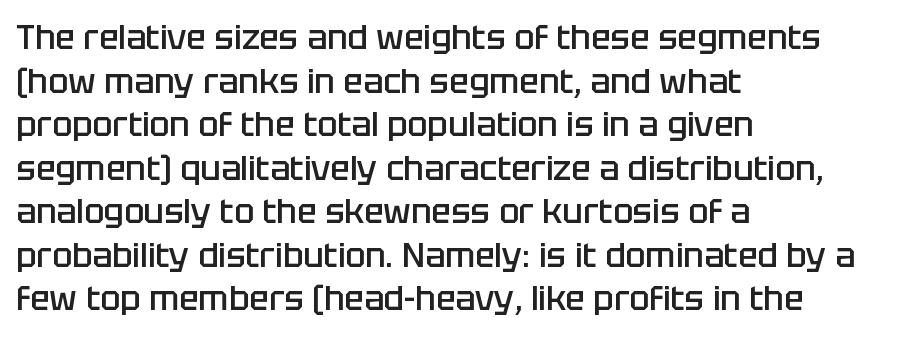
{"serif": "no", "italic": "no", "bold": "semi", "weight": "semibold", "width": "normal", "stroke_contrast": "low", "x_height": "large", "monospaced": "no", "underline": "no", "align": "left", "line_spacing": "normal", "line_spacing_ratio": 1.32, "letter_spacing": "normal", "letter_spacing_em": 0.0, "glyph_px": 33}
